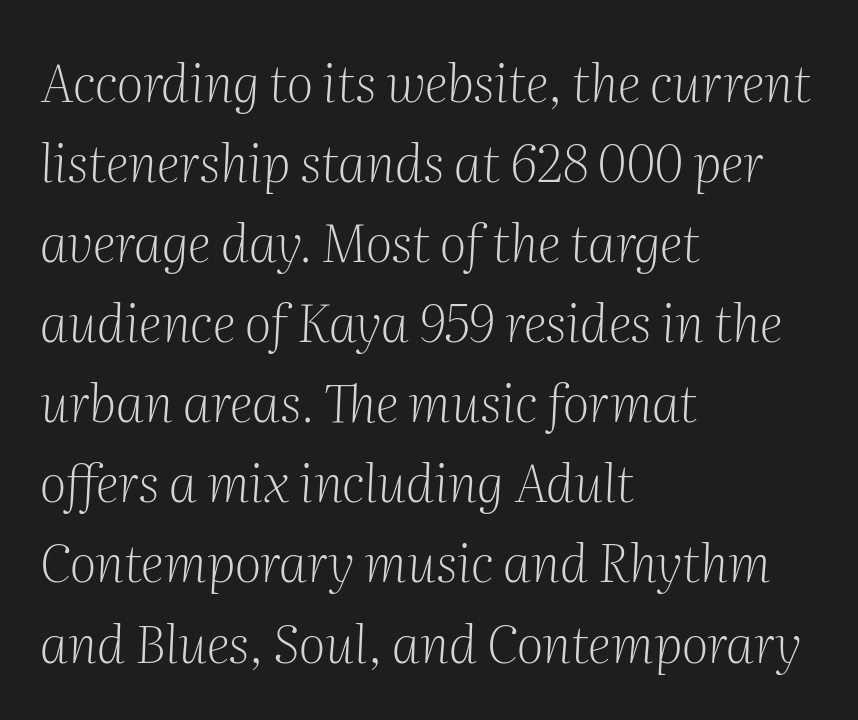
Here the designer chose a conventional face with non-uniform glyph widths. The passage shown is typeset with a serif family. The rendering applies a slant to the glyphs. The weight would be labelled regular, book, light, or lighter still.
